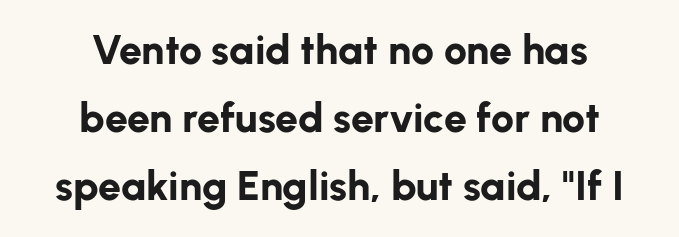
Q: Is the text bold? A: Yes.
Q: Is the text italic (slanted)? A: No, it is upright.
Q: Is the typeface a serif or a sans-serif typeface? A: Sans-serif.
Q: Is the text underlined? A: No.
Q: How is the paragraph aligned? A: Centered.
Q: Is the spacing between letters normal or unusually wide? A: Normal.
Q: Is the spacing between lines tight, normal or loose? A: Normal.
Q: Width (condensed, normal, or wide)? A: Normal.
Q: Stroke contrast? A: Low.
Q: x-height? A: Medium.
Q: Monospaced? A: No.
